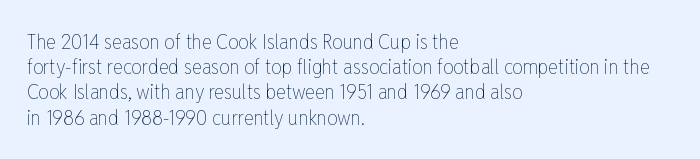
The letterforms sit shoulder to shoulder at normal distance. Typeset ragged right — the left edge is the straight one. The lettering holds an erect, upright posture throughout. Vertical stems look standard width or narrower in stroke. Beneath every word, the page is bare.
